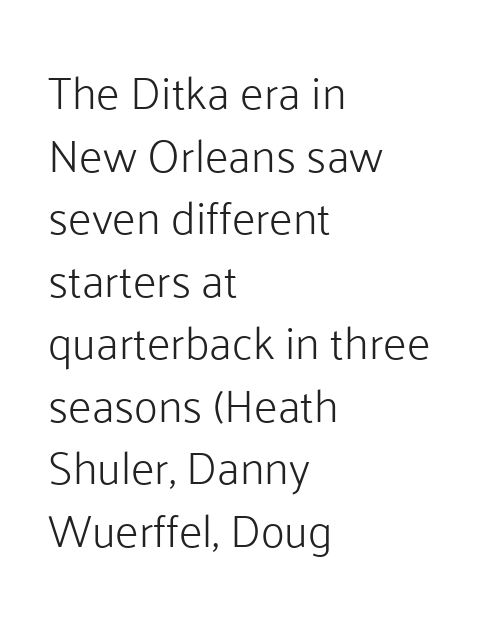
The image shows 46 px light sans-serif type, upright; set left-aligned, normal line spacing (1.36x), normal letter spacing, not underlined; low stroke contrast and a medium x-height.
